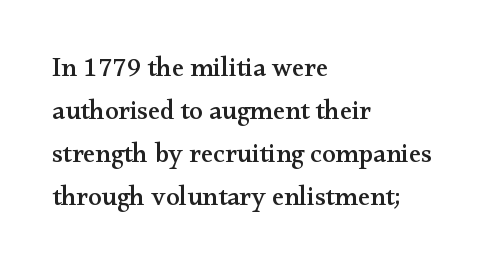
{"italic": "no", "underline": "no", "align": "left", "line_spacing": "normal", "line_spacing_ratio": 1.59, "letter_spacing": "normal", "letter_spacing_em": 0.0, "glyph_px": 27}
